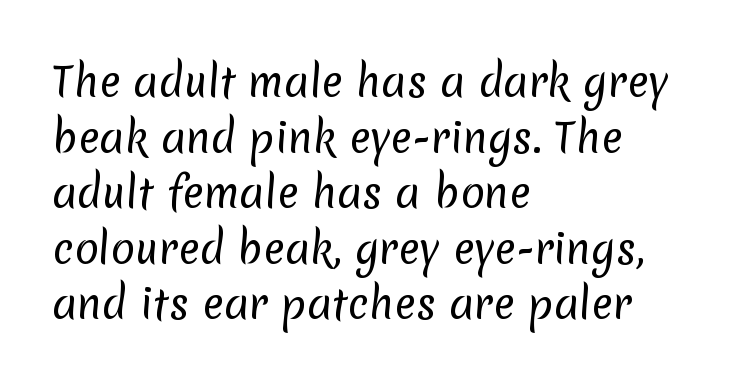
Q: Is the text bold? A: No.
Q: Is the typeface a serif or a sans-serif typeface? A: Sans-serif.
Q: Is the text underlined? A: No.
Q: How is the paragraph aligned? A: Left-aligned.
Q: Is the spacing between letters normal or unusually wide? A: Normal.
Q: Is the spacing between lines tight, normal or loose? A: Normal.
Q: Width (condensed, normal, or wide)? A: Normal.
Q: Stroke contrast? A: Low.
Q: x-height? A: Medium.
Q: Monospaced? A: No.
